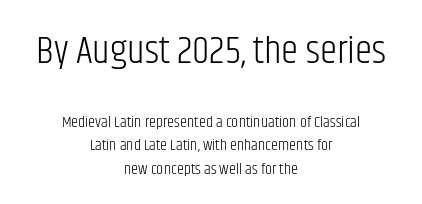
Q: Is the text bold? A: No.
Q: Is the text italic (slanted)? A: No, it is upright.
Q: Is the typeface a serif or a sans-serif typeface? A: Sans-serif.
Q: Is the text underlined? A: No.
Q: How is the paragraph aligned? A: Centered.
Q: Is the spacing between letters normal or unusually wide? A: Normal.
Q: Is the spacing between lines tight, normal or loose? A: Normal.
Q: Which block of text is set in a larger size, the first (top) or the second (bottom)? A: The first (top) one.
Q: Width (condensed, normal, or wide)? A: Condensed.
Q: Stroke contrast? A: Low.
Q: x-height? A: Large.
Q: Monospaced? A: No.
